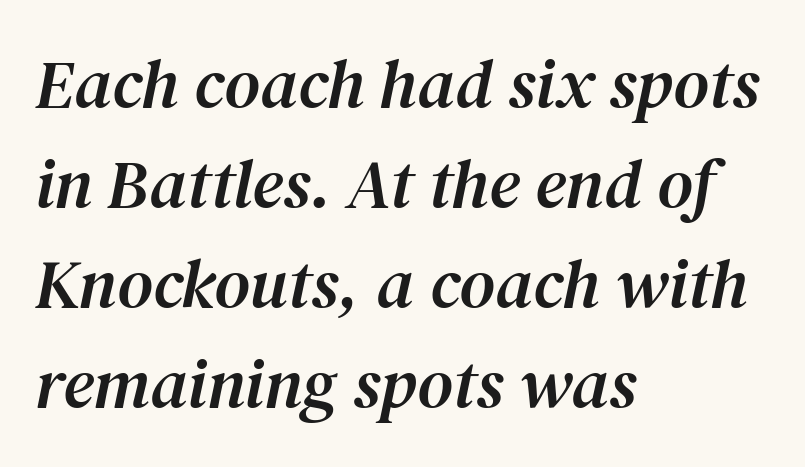
{"serif": "yes", "italic": "yes", "lean": "right", "slant_degrees": 12, "width": "normal", "stroke_contrast": "medium", "x_height": "medium", "monospaced": "no", "underline": "no", "align": "left", "line_spacing": "normal", "line_spacing_ratio": 1.45, "letter_spacing": "normal", "letter_spacing_em": 0.0, "glyph_px": 69}
